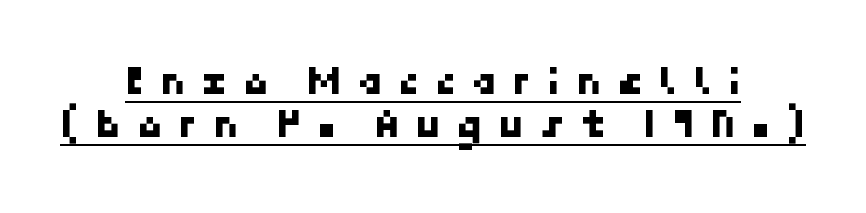
{"serif": "no", "width": "normal", "stroke_contrast": "low", "x_height": "medium", "underline": "yes", "align": "center", "line_spacing": "tight", "line_spacing_ratio": 1.03, "letter_spacing": "wide", "letter_spacing_em": 0.36, "glyph_px": 42}
